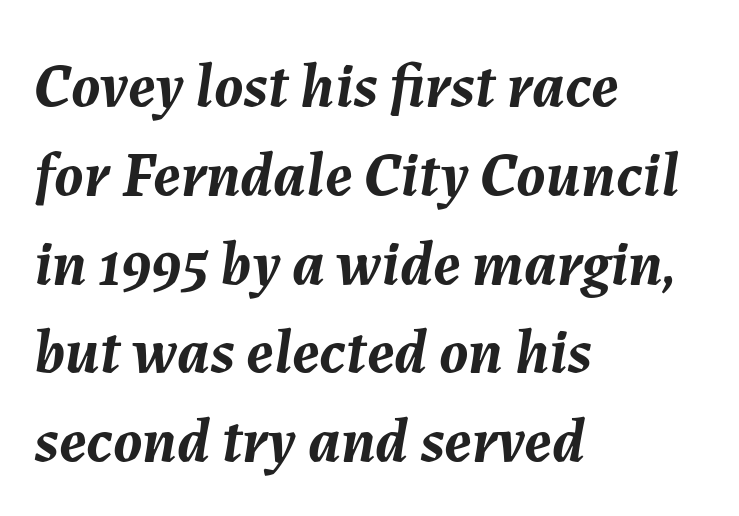
Look at the tracking — it's just the regular setting, nothing added. Every character sits at an angle, as italics do. All the whitespace from short lines collects on the right. The line-height multiplier appears to be the usual default.
